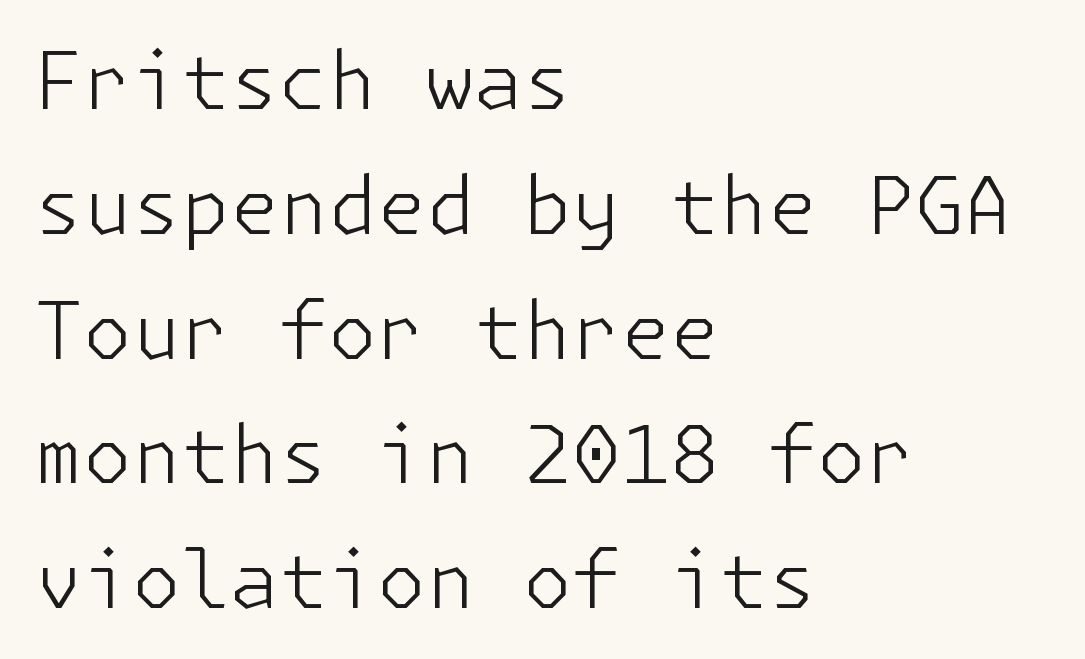
Q: Is the text bold? A: No.
Q: Is the text italic (slanted)? A: No, it is upright.
Q: Is the typeface a serif or a sans-serif typeface? A: Sans-serif.
Q: Is the text underlined? A: No.
Q: How is the paragraph aligned? A: Left-aligned.
Q: Is the spacing between letters normal or unusually wide? A: Normal.
Q: Is the spacing between lines tight, normal or loose? A: Normal.
Q: Width (condensed, normal, or wide)? A: Normal.
Q: Stroke contrast? A: Low.
Q: x-height? A: Medium.
